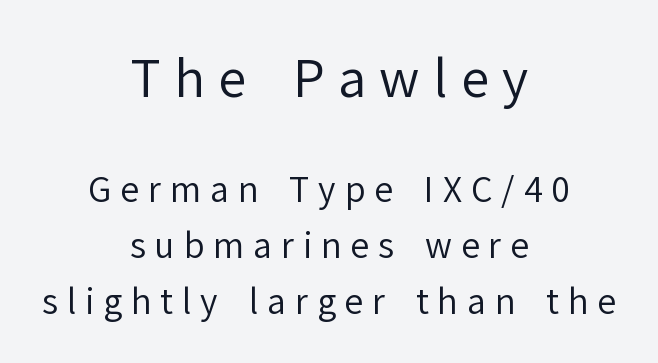
Q: Is the text bold? A: No.
Q: Is the text italic (slanted)? A: No, it is upright.
Q: Is the typeface a serif or a sans-serif typeface? A: Sans-serif.
Q: Is the text underlined? A: No.
Q: How is the paragraph aligned? A: Centered.
Q: Is the spacing between letters normal or unusually wide? A: Unusually wide.
Q: Is the spacing between lines tight, normal or loose? A: Normal.
Q: Which block of text is set in a larger size, the first (top) or the second (bottom)? A: The first (top) one.
Q: Width (condensed, normal, or wide)? A: Normal.
Q: Stroke contrast? A: Low.
Q: x-height? A: Medium.
Q: Monospaced? A: No.
